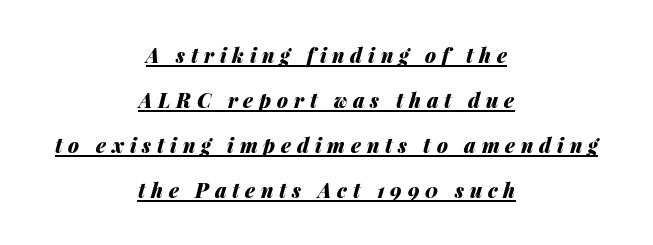
Q: Is the text bold? A: Yes.
Q: Is the text italic (slanted)? A: Yes, it leans right by about 14 degrees.
Q: Is the text underlined? A: Yes.
Q: How is the paragraph aligned? A: Centered.
Q: Is the spacing between letters normal or unusually wide? A: Unusually wide.
Q: Is the spacing between lines tight, normal or loose? A: Loose.
